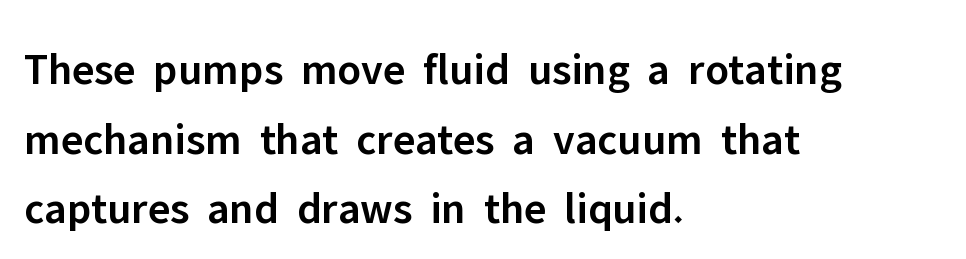
The image shows 45 px semibold sans-serif type, upright; set left-aligned, normal line spacing (1.55x), normal letter spacing, not underlined; low stroke contrast and a medium x-height.
